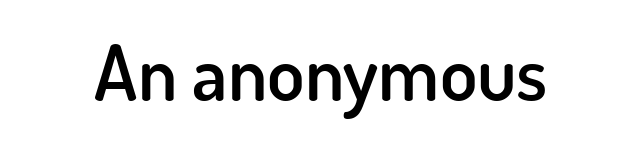
Q: Is the text bold? A: Semi-bold.
Q: Is the text italic (slanted)? A: No, it is upright.
Q: Is the typeface a serif or a sans-serif typeface? A: Sans-serif.
Q: Is the text underlined? A: No.
Q: Is the spacing between letters normal or unusually wide? A: Normal.
Q: Width (condensed, normal, or wide)? A: Normal.
Q: Stroke contrast? A: Low.
Q: x-height? A: Small.
Q: Monospaced? A: No.
